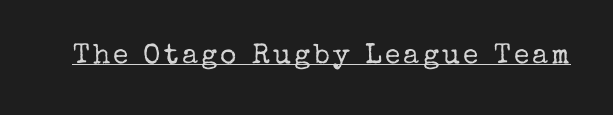
The letters look calm and open, with moderate or lighter stems. Note the varied advance widths — an 'i' is clearly narrower than an 'm'. What decoration does the sample have? An underline. Font category for this specimen: serif. No italicization has been applied; the sample stays upright.
